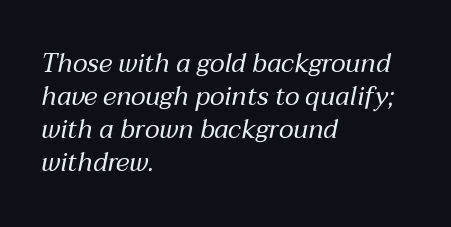
The image shows 26 px text type, italic (leaning right); set left-aligned, normal line spacing (1.27x), normal letter spacing, not underlined.
